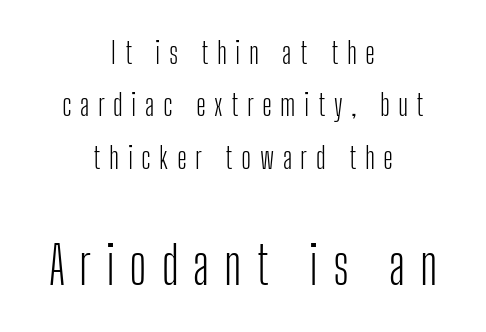
The designer gave the closing block more size than the opening block. The font is comparable to plain body text, perhaps lighter. Neither beginnings nor endings align; midpoints do. The specimen omits any rule beneath the text block's lines. The rendering shows plain stroke endings on the letterforms — a sans-serif design. The rendering inserts visible extra space after every character.
